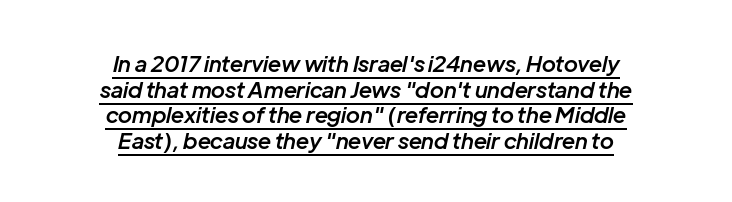
The image shows 22 px text type, italic (leaning right); set centered, line spacing 1.16x, normal letter spacing, underlined.
